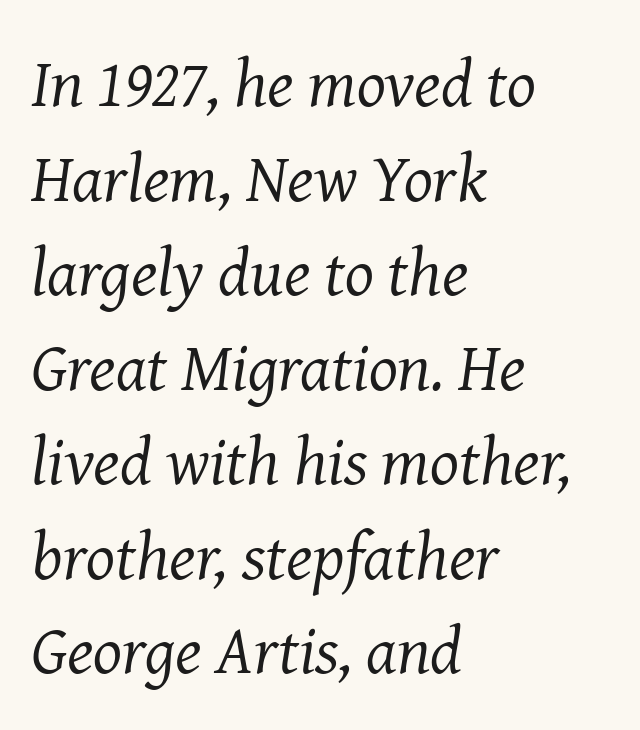
Q: Is the text bold? A: No.
Q: Is the text italic (slanted)? A: Yes, it leans right by about 8 degrees.
Q: Is the typeface a serif or a sans-serif typeface? A: Serif.
Q: Is the text underlined? A: No.
Q: How is the paragraph aligned? A: Left-aligned.
Q: Is the spacing between letters normal or unusually wide? A: Normal.
Q: Is the spacing between lines tight, normal or loose? A: Normal.
Q: Width (condensed, normal, or wide)? A: Normal.
Q: Stroke contrast? A: Medium.
Q: x-height? A: Medium.
Q: Monospaced? A: No.
